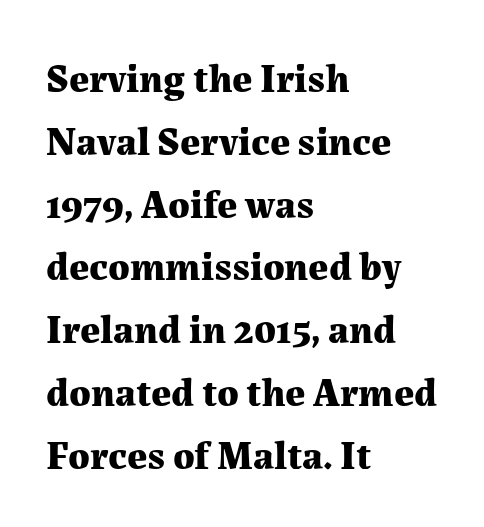
Q: Is the text bold? A: Yes.
Q: Is the text italic (slanted)? A: No, it is upright.
Q: Is the typeface a serif or a sans-serif typeface? A: Serif.
Q: Is the text underlined? A: No.
Q: How is the paragraph aligned? A: Left-aligned.
Q: Is the spacing between letters normal or unusually wide? A: Normal.
Q: Is the spacing between lines tight, normal or loose? A: Normal.
Q: Width (condensed, normal, or wide)? A: Normal.
Q: Stroke contrast? A: Medium.
Q: x-height? A: Medium.
Q: Monospaced? A: No.
